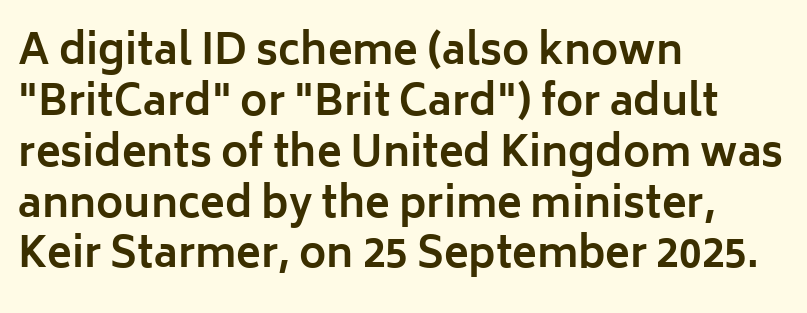
Q: Is the text bold? A: Yes.
Q: Is the text italic (slanted)? A: No, it is upright.
Q: Is the typeface a serif or a sans-serif typeface? A: Sans-serif.
Q: Is the text underlined? A: No.
Q: How is the paragraph aligned? A: Left-aligned.
Q: Is the spacing between letters normal or unusually wide? A: Normal.
Q: Width (condensed, normal, or wide)? A: Normal.
Q: Stroke contrast? A: Low.
Q: x-height? A: Medium.
Q: Monospaced? A: No.
